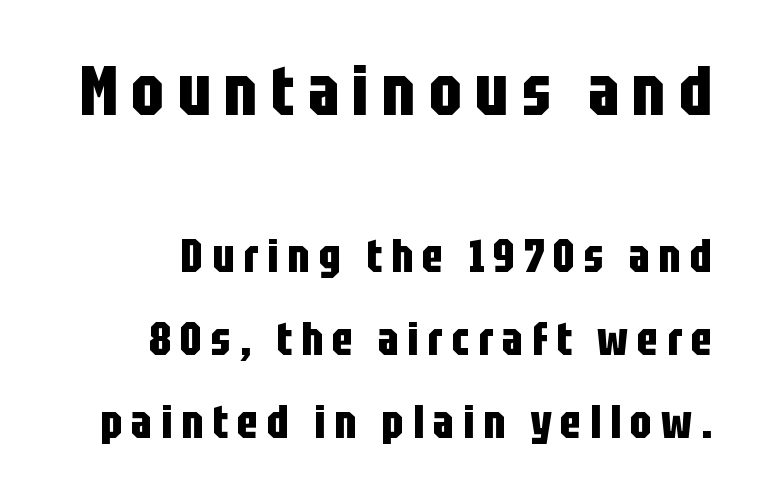
The image shows 70 px bold, condensed sans-serif type, upright; set right-aligned, line spacing 1.77x, not underlined; the first (top) block is 1.49x larger; low stroke contrast and a large x-height.
